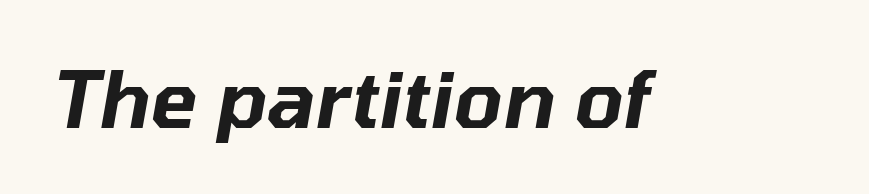
{"italic": "yes", "lean": "right", "slant_degrees": 10, "width": "normal", "stroke_contrast": "low", "x_height": "medium", "monospaced": "no", "underline": "no", "letter_spacing": "normal", "letter_spacing_em": 0.0, "glyph_px": 78}
